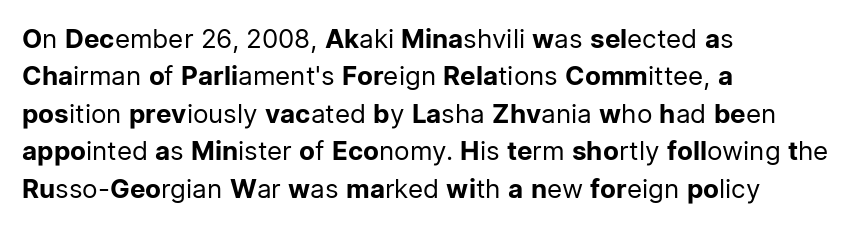
Is the letter spacing exaggerated? No — it looks like the ordinary default. This block has exactly the height ordinary leading produces. This is the regular roman posture of the typeface. Weight: not bold — regular or lighter.
